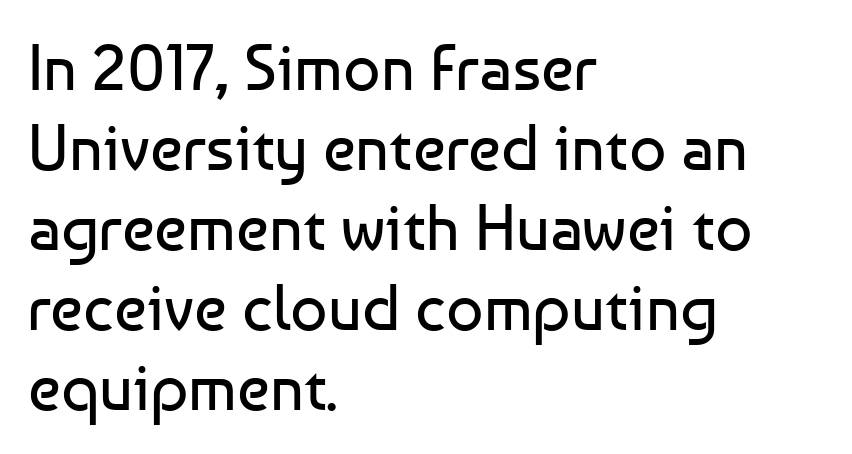
{"serif": "no", "italic": "no", "bold": "no", "weight": "regular", "width": "normal", "stroke_contrast": "low", "x_height": "medium", "monospaced": "no", "underline": "no", "align": "left", "line_spacing_ratio": 1.23, "letter_spacing": "normal", "letter_spacing_em": 0.0, "glyph_px": 65}
